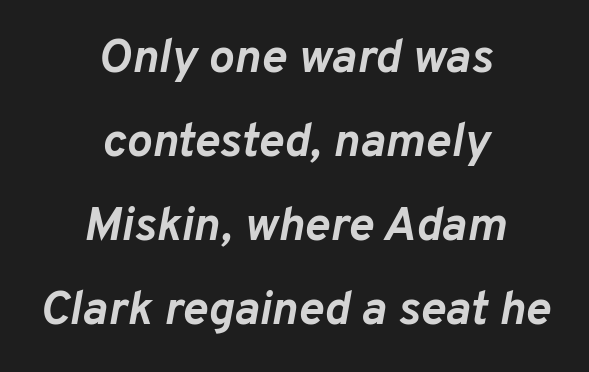
{"italic": "yes", "lean": "right", "slant_degrees": 10, "bold": "yes", "weight": "semibold", "width": "normal", "stroke_contrast": "low", "x_height": "medium", "monospaced": "no", "underline": "no", "align": "center", "line_spacing_ratio": 1.75, "letter_spacing": "normal", "letter_spacing_em": 0.0, "glyph_px": 48}
